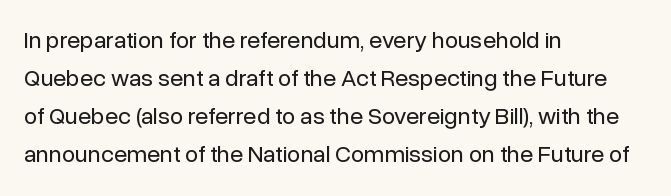
The image shows 24 px text type, upright; set left-aligned, normal line spacing (1.59x), normal letter spacing, not underlined.
